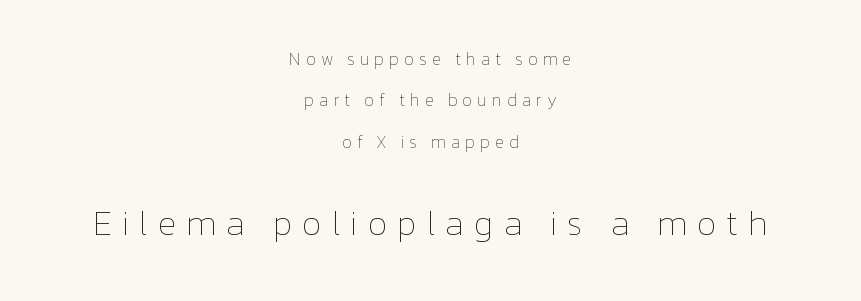
{"italic": "no", "bold": "no", "weight": "thin", "width": "normal", "stroke_contrast": "low", "x_height": "medium", "monospaced": "no", "underline": "no", "align": "center", "line_spacing": "loose", "line_spacing_ratio": 2.43, "letter_spacing": "wide", "letter_spacing_em": 0.29, "larger_block": "second", "size_ratio": 2.0, "glyph_px": 34}
